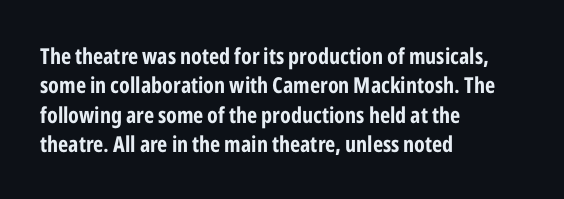
Q: Is the text bold? A: Yes.
Q: Is the text italic (slanted)? A: No, it is upright.
Q: Is the text underlined? A: No.
Q: How is the paragraph aligned? A: Left-aligned.
Q: Is the spacing between letters normal or unusually wide? A: Normal.
Q: Is the spacing between lines tight, normal or loose? A: Normal.
